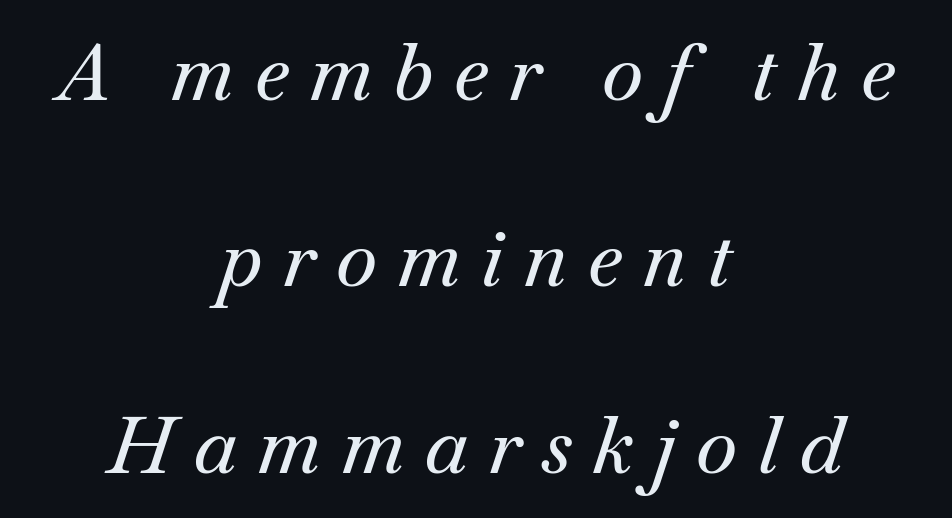
{"serif": "yes", "italic": "yes", "lean": "right", "slant_degrees": 18, "width": "normal", "stroke_contrast": "medium", "x_height": "small", "monospaced": "no", "underline": "no", "align": "center", "line_spacing": "loose", "line_spacing_ratio": 2.36, "letter_spacing": "wide", "letter_spacing_em": 0.26, "glyph_px": 79}
